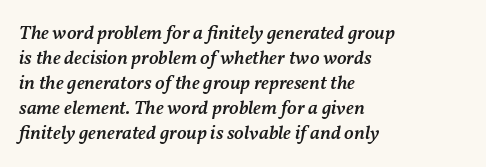
{"italic": "yes", "lean": "right", "slant_degrees": 11, "bold": "semi", "underline": "no", "align": "left", "line_spacing": "normal", "line_spacing_ratio": 1.25, "letter_spacing": "normal", "letter_spacing_em": 0.0, "glyph_px": 20}
